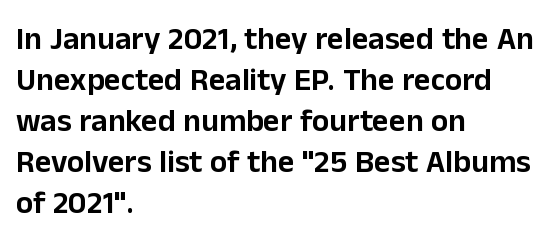
The image shows 32 px sans-serif type, upright; set left-aligned, normal line spacing (1.28x), normal letter spacing, not underlined; low stroke contrast and a medium x-height.
